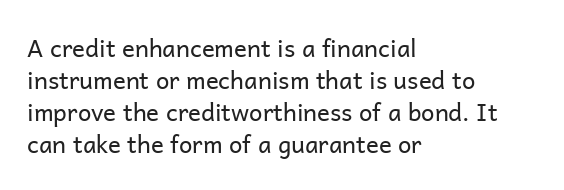
Q: Is the text bold? A: No.
Q: Is the text italic (slanted)? A: No, it is upright.
Q: Is the text underlined? A: No.
Q: How is the paragraph aligned? A: Left-aligned.
Q: Is the spacing between letters normal or unusually wide? A: Normal.
Q: Is the spacing between lines tight, normal or loose? A: Normal.
